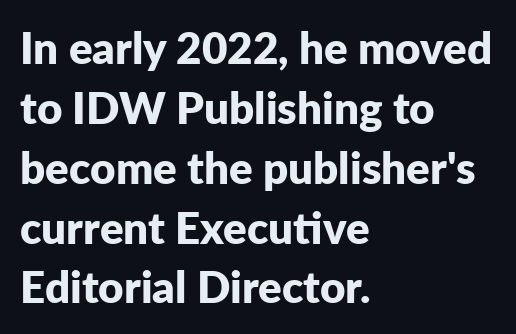
{"serif": "no", "italic": "no", "bold": "yes", "weight": "bold", "width": "normal", "stroke_contrast": "low", "x_height": "medium", "monospaced": "no", "underline": "no", "align": "left", "line_spacing": "normal", "line_spacing_ratio": 1.36, "letter_spacing": "normal", "letter_spacing_em": 0.0, "glyph_px": 44}
